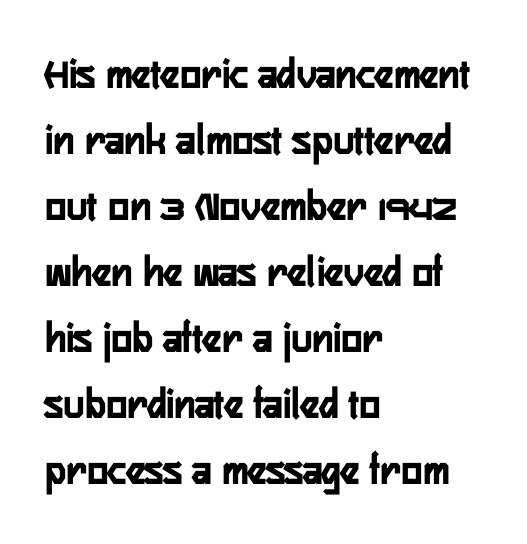
The image shows 44 px condensed sans-serif type, upright; set left-aligned, normal line spacing (1.5x), normal letter spacing, not underlined; low stroke contrast and a medium x-height.
